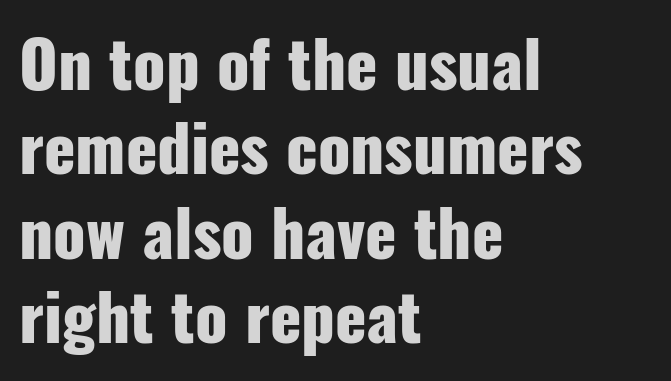
Q: Is the text bold? A: Yes.
Q: Is the text italic (slanted)? A: No, it is upright.
Q: Is the typeface a serif or a sans-serif typeface? A: Sans-serif.
Q: Is the text underlined? A: No.
Q: How is the paragraph aligned? A: Left-aligned.
Q: Is the spacing between letters normal or unusually wide? A: Normal.
Q: Is the spacing between lines tight, normal or loose? A: Normal.
Q: Width (condensed, normal, or wide)? A: Condensed.
Q: Stroke contrast? A: Low.
Q: x-height? A: Medium.
Q: Monospaced? A: No.
